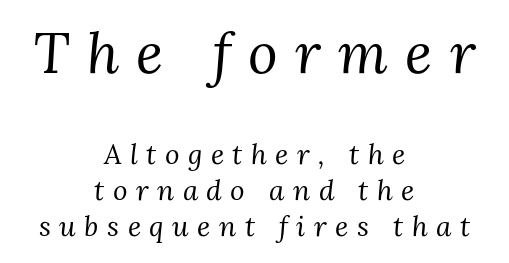
{"serif": "yes", "italic": "yes", "lean": "right", "slant_degrees": 3, "bold": "no", "weight": "regular", "width": "normal", "stroke_contrast": "medium", "x_height": "medium", "monospaced": "no", "underline": "no", "align": "center", "line_spacing": "normal", "line_spacing_ratio": 1.29, "letter_spacing": "wide", "letter_spacing_em": 0.3, "larger_block": "first", "size_ratio": 2.04, "glyph_px": 57}
